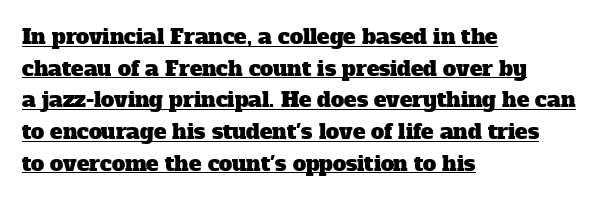
The image shows 21 px text type; set left-aligned, normal line spacing (1.51x), normal letter spacing, underlined.
